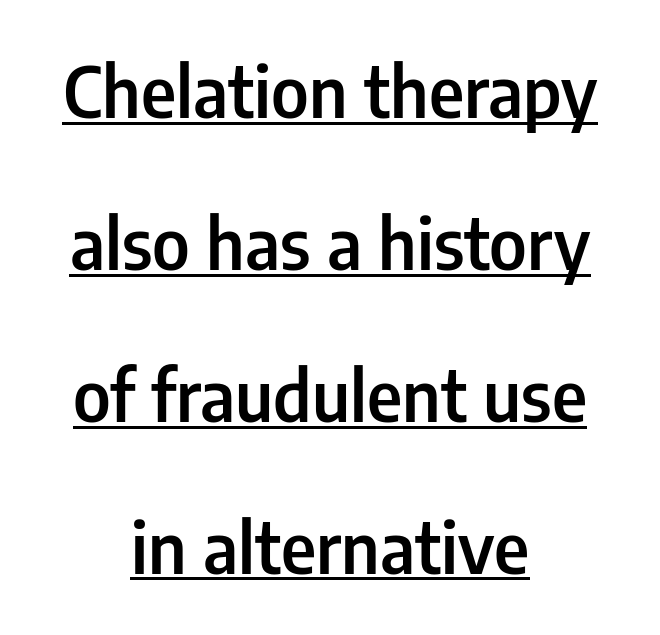
{"serif": "no", "italic": "no", "bold": "semi", "weight": "semibold", "width": "condensed", "stroke_contrast": "low", "x_height": "medium", "monospaced": "no", "underline": "yes", "align": "center", "line_spacing": "loose", "line_spacing_ratio": 2.17, "letter_spacing": "normal", "letter_spacing_em": 0.0, "glyph_px": 70}
